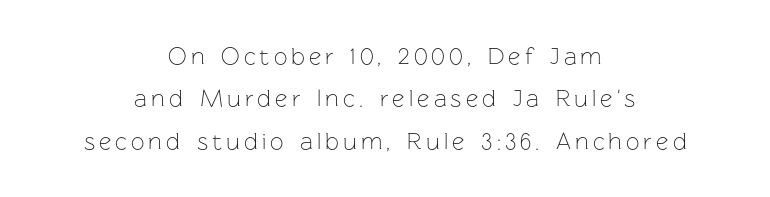
{"italic": "no", "bold": "no", "underline": "no", "align": "center", "line_spacing_ratio": 1.77, "glyph_px": 24}
